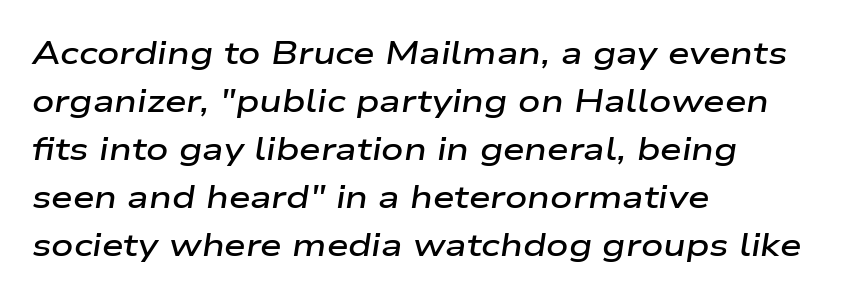
Observe the lean: these are italic letterforms. Layout note: lines flush left. The rendering uses a semibold face; strokes are thickened but not to full bold. Look at the tracking — it's just the regular setting, nothing added. Reading down the column, the eye jumps a familiar distance to each next line.
